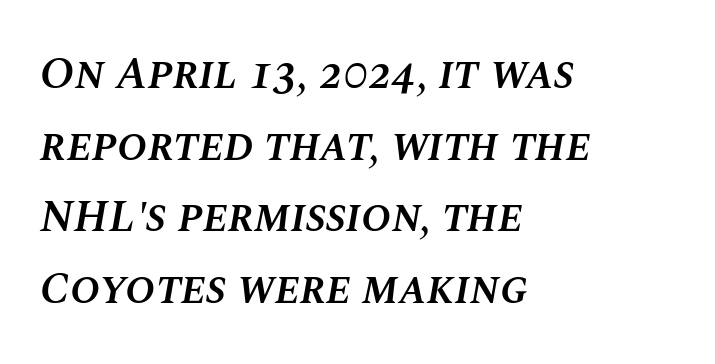
The image shows 45 px semibold type, italic (leaning right); set left-aligned, normal line spacing (1.59x), normal letter spacing, not underlined; medium stroke contrast and a large x-height.
